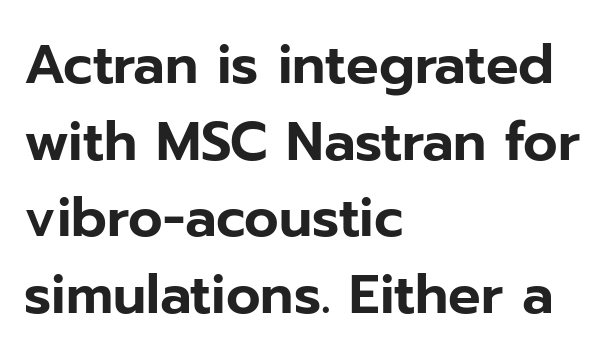
Q: Is the text italic (slanted)? A: No, it is upright.
Q: Is the typeface a serif or a sans-serif typeface? A: Sans-serif.
Q: Is the text underlined? A: No.
Q: How is the paragraph aligned? A: Left-aligned.
Q: Is the spacing between letters normal or unusually wide? A: Normal.
Q: Is the spacing between lines tight, normal or loose? A: Normal.
Q: Width (condensed, normal, or wide)? A: Normal.
Q: Stroke contrast? A: Low.
Q: x-height? A: Medium.
Q: Monospaced? A: No.
